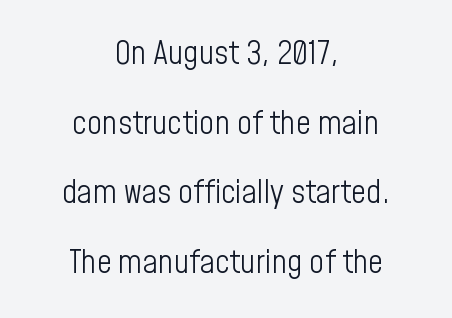
{"serif": "no", "italic": "no", "bold": "no", "weight": "light", "width": "condensed", "stroke_contrast": "low", "x_height": "medium", "monospaced": "no", "underline": "no", "align": "center", "line_spacing": "loose", "line_spacing_ratio": 2.11, "letter_spacing": "normal", "letter_spacing_em": 0.0, "glyph_px": 33}
